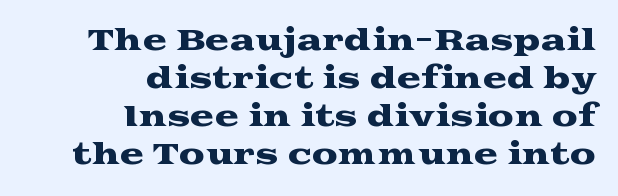
The image shows 29 px wide serif type, upright; set right-aligned, normal line spacing (1.31x), normal letter spacing, not underlined; medium stroke contrast and a medium x-height.
